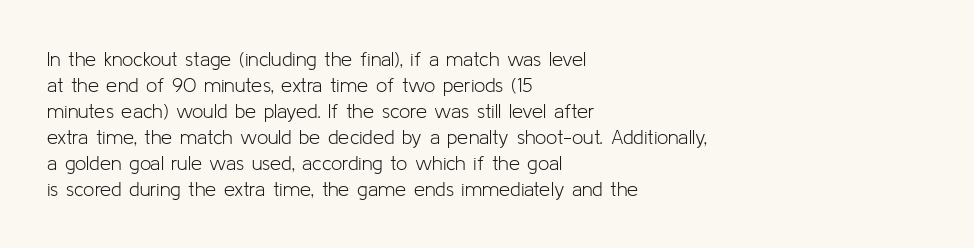
Q: Is the text bold? A: No.
Q: Is the text italic (slanted)? A: No, it is upright.
Q: Is the text underlined? A: No.
Q: How is the paragraph aligned? A: Left-aligned.
Q: Is the spacing between letters normal or unusually wide? A: Normal.
Q: Is the spacing between lines tight, normal or loose? A: Normal.
